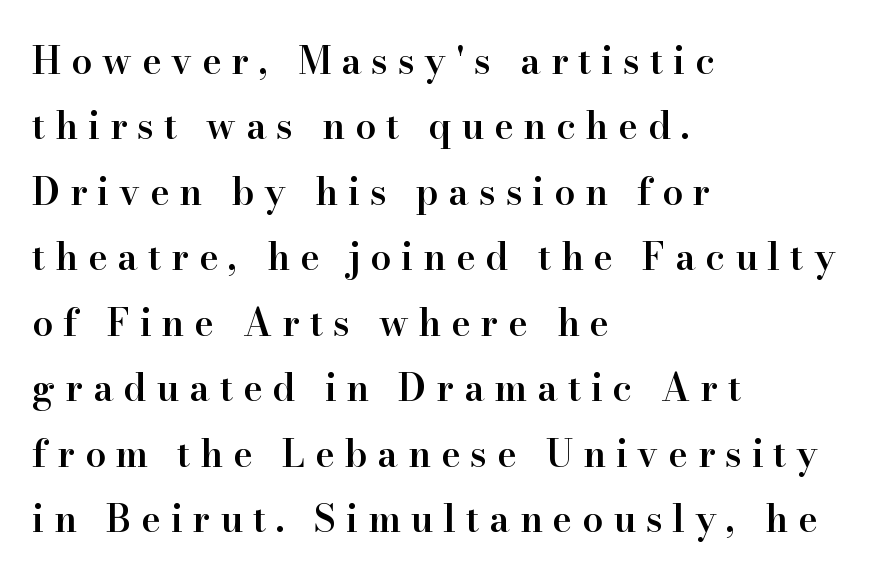
{"serif": "yes", "italic": "no", "bold": "semi", "weight": "semibold", "width": "normal", "stroke_contrast": "high", "x_height": "small", "monospaced": "no", "underline": "no", "align": "left", "line_spacing_ratio": 1.77, "letter_spacing": "wide", "letter_spacing_em": 0.27, "glyph_px": 37}
